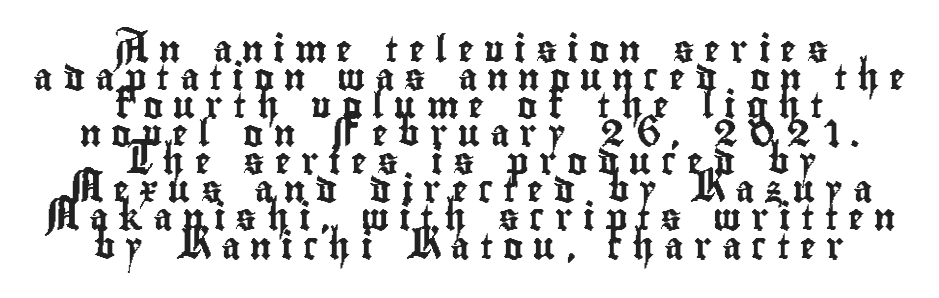
Q: Is the text italic (slanted)? A: No, it is upright.
Q: Is the text underlined? A: No.
Q: How is the paragraph aligned? A: Centered.
Q: Is the spacing between letters normal or unusually wide? A: Unusually wide.
Q: Is the spacing between lines tight, normal or loose? A: Tight.
